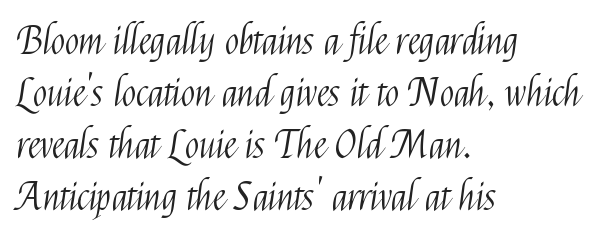
{"serif": "no", "bold": "no", "weight": "light", "width": "condensed", "stroke_contrast": "medium", "x_height": "medium", "monospaced": "no", "underline": "no", "align": "left", "line_spacing": "normal", "line_spacing_ratio": 1.37, "letter_spacing": "normal", "letter_spacing_em": 0.0, "glyph_px": 38}
